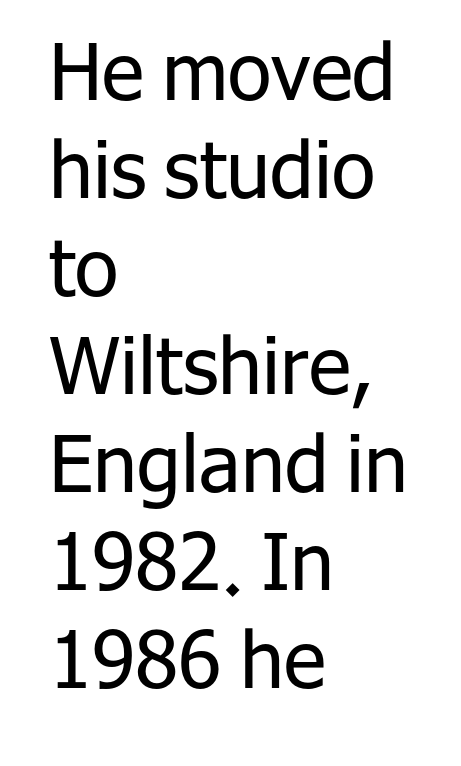
The image shows 79 px regular-weight sans-serif type, upright; set left-aligned, line spacing 1.24x, normal letter spacing, not underlined; low stroke contrast and a medium x-height.
